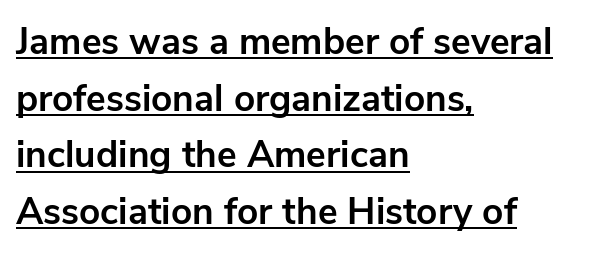
The image shows 37 px bold sans-serif type, upright; set left-aligned, normal line spacing (1.53x), normal letter spacing, underlined; low stroke contrast and a medium x-height.
